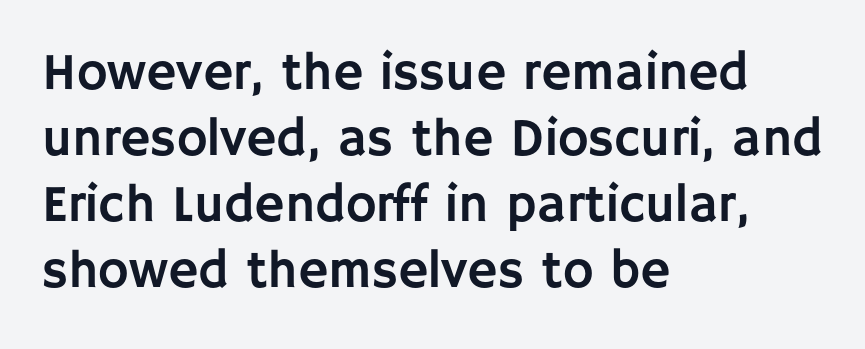
Type without underlining. The leading is moderate, giving the passage an even texture. The passage is arranged the way most books set body copy — flush left. Posture: straight, roman, zero tilt.
